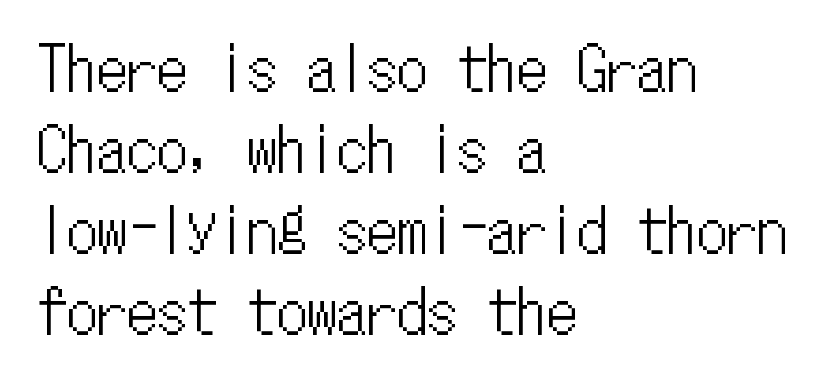
Q: Is the text italic (slanted)? A: No, it is upright.
Q: Is the text underlined? A: No.
Q: How is the paragraph aligned? A: Left-aligned.
Q: Is the spacing between letters normal or unusually wide? A: Normal.
Q: Is the spacing between lines tight, normal or loose? A: Normal.
Q: Width (condensed, normal, or wide)? A: Condensed.
Q: Stroke contrast? A: Low.
Q: x-height? A: Medium.
Q: Monospaced? A: Yes.
